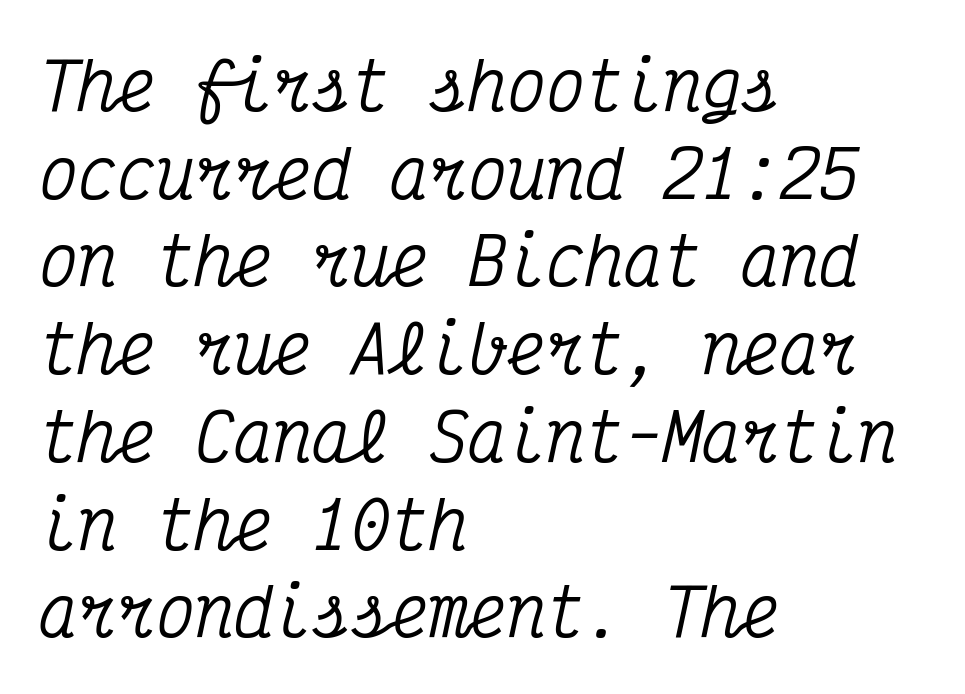
{"serif": "yes", "italic": "yes", "lean": "right", "slant_degrees": 12, "width": "condensed", "stroke_contrast": "medium", "x_height": "medium", "monospaced": "yes", "underline": "no", "align": "left", "line_spacing": "normal", "line_spacing_ratio": 1.35, "letter_spacing": "normal", "letter_spacing_em": 0.0, "glyph_px": 65}
